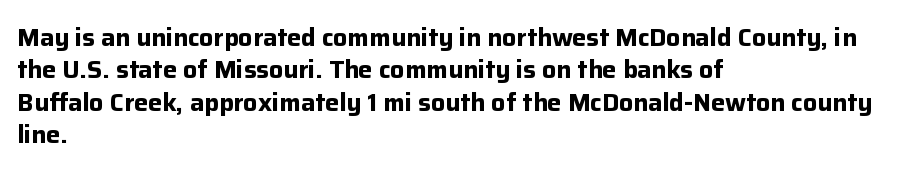
{"italic": "no", "bold": "yes", "underline": "no", "align": "left", "line_spacing": "normal", "line_spacing_ratio": 1.3, "letter_spacing": "normal", "letter_spacing_em": 0.0, "glyph_px": 25}
